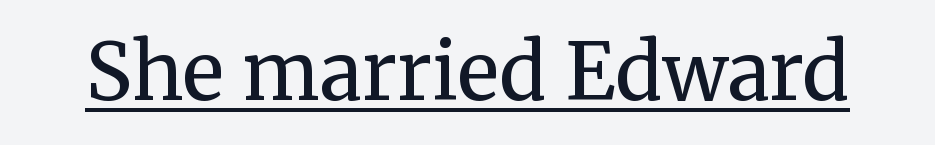
Designer's note — italics off, roman on. Students, observe the line beneath the letters — that is underlining. Varying glyph widths throughout — classic text-font behaviour. Letterform terminals end in serifs throughout the passage.
